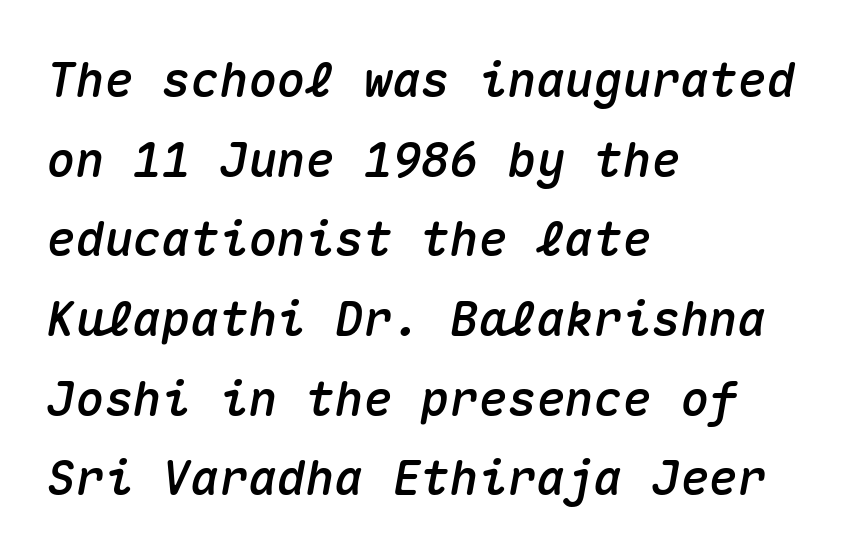
The image shows 48 px text type, italic (leaning right), monospaced; set left-aligned, normal line spacing (1.66x), normal letter spacing, not underlined; medium stroke contrast and a medium x-height.
